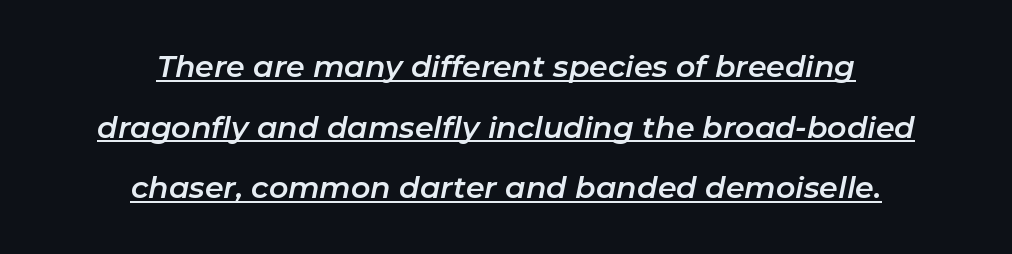
Compared with typical body copy, the letter spacing here is the same. Caption: multi-line text, centered on the measure. Summary of vertical rhythm: relaxed, with wide interline spacing. Here the designer chose a conventional face with non-uniform glyph widths. Notice how a bar underscores the lettering throughout.
